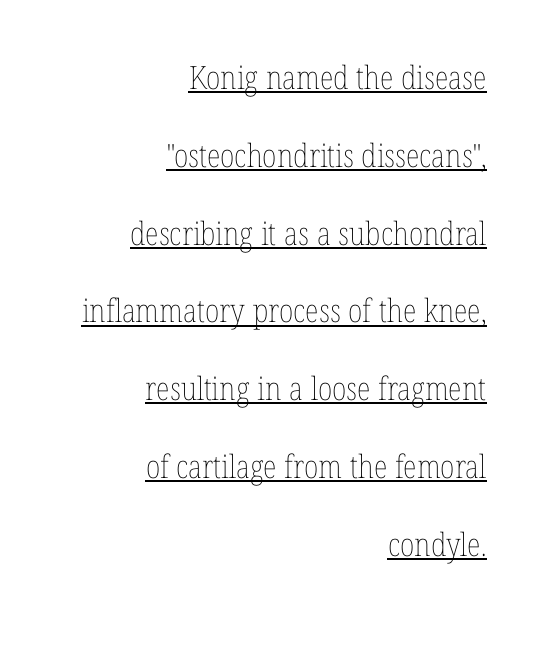
The image shows 32 px thin, condensed type, upright; set right-aligned, loose line spacing (2.43x), normal letter spacing, underlined; low stroke contrast and a medium x-height.
